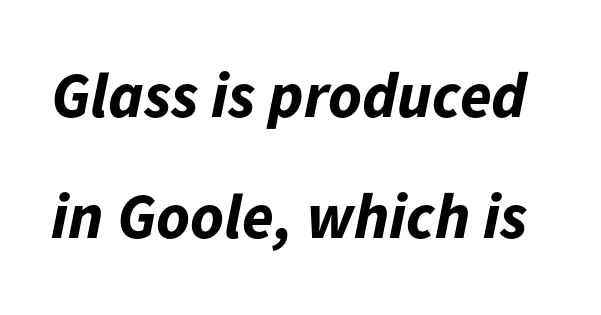
The image shows 64 px bold type, italic (leaning right); set line spacing 1.89x, normal letter spacing, not underlined; low stroke contrast and a medium x-height.
